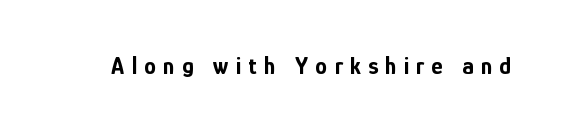
Decoration check: the copy has no underline. The face used here is rendered with a markedly widened letterfit. Nope, not italic — everything's standing straight. Summary of weight: heavy, a full bold.
